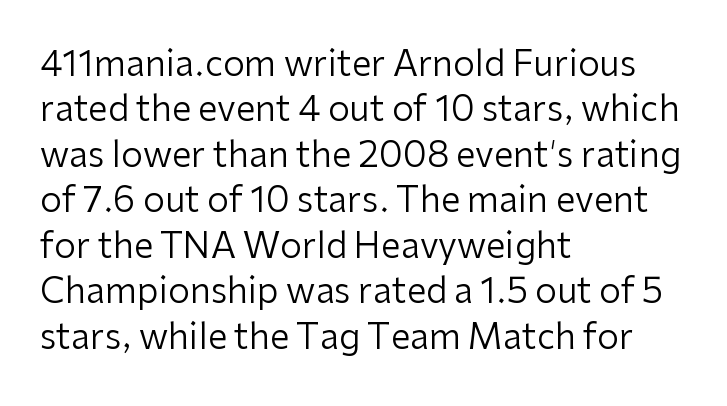
Q: Is the text bold? A: No.
Q: Is the text italic (slanted)? A: No, it is upright.
Q: Is the typeface a serif or a sans-serif typeface? A: Sans-serif.
Q: Is the text underlined? A: No.
Q: How is the paragraph aligned? A: Left-aligned.
Q: Is the spacing between letters normal or unusually wide? A: Normal.
Q: Is the spacing between lines tight, normal or loose? A: Normal.
Q: Width (condensed, normal, or wide)? A: Normal.
Q: Stroke contrast? A: Low.
Q: x-height? A: Medium.
Q: Monospaced? A: No.
